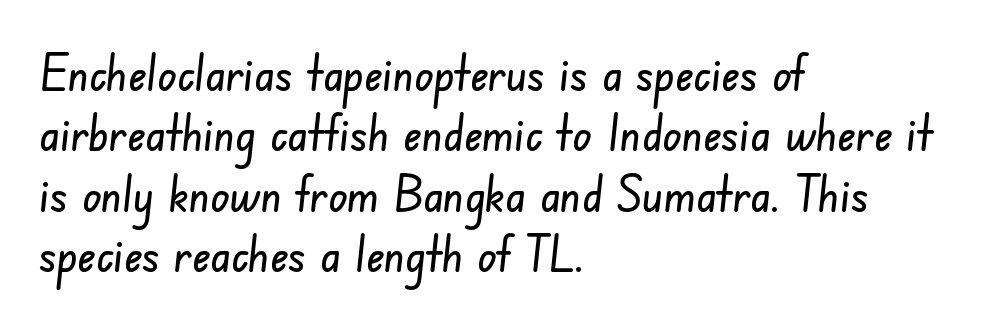
{"serif": "no", "width": "condensed", "stroke_contrast": "low", "x_height": "small", "monospaced": "no", "underline": "no", "align": "left", "line_spacing_ratio": 1.21, "letter_spacing": "normal", "letter_spacing_em": 0.0, "glyph_px": 50}
